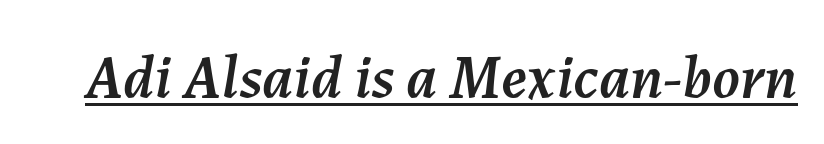
In terms of posture, this sample is oblique. Glance below the letters and you will spot a drawn line. These lines are rendered in a variable-pitch font. The letterforms sit shoulder to shoulder at normal distance.
